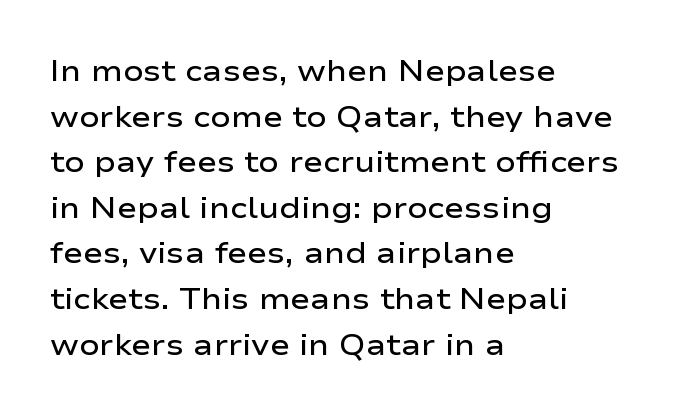
Descender tails drop into unmarked territory. The passage is arranged the way most books set body copy — flush left. The passage shown is typed in a proportional face where columns would drift. The typesetting leans somewhat heavy: a semibold. Are there feet on the stems? There aren't — it's a sans. If you drew a line through each stem, it would be perfectly vertical.
